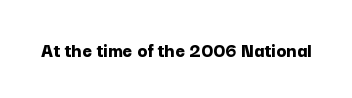
{"italic": "no", "bold": "yes", "underline": "no", "letter_spacing": "normal", "letter_spacing_em": 0.0, "glyph_px": 21}
